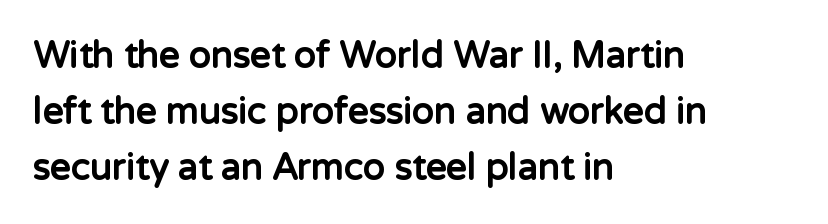
Q: Is the text bold? A: Yes.
Q: Is the text italic (slanted)? A: No, it is upright.
Q: Is the typeface a serif or a sans-serif typeface? A: Sans-serif.
Q: Is the text underlined? A: No.
Q: How is the paragraph aligned? A: Left-aligned.
Q: Is the spacing between letters normal or unusually wide? A: Normal.
Q: Is the spacing between lines tight, normal or loose? A: Normal.
Q: Width (condensed, normal, or wide)? A: Normal.
Q: Stroke contrast? A: Low.
Q: x-height? A: Medium.
Q: Monospaced? A: No.
